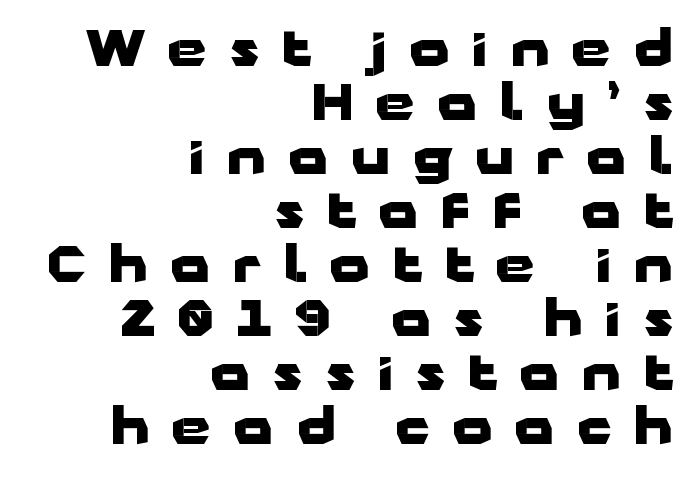
Line ends are locked; line starts wander. This rendering employs a face without finishing strokes, i.e., a sans-serif. Pretty heavy lettering here — definitely bold. Designer's note — italics off, roman on. No word sits above an underline.
